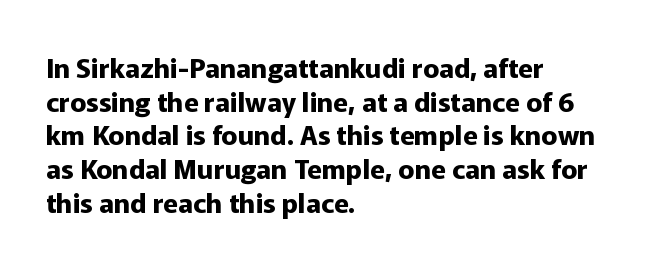
{"italic": "no", "bold": "yes", "underline": "no", "align": "left", "line_spacing": "normal", "line_spacing_ratio": 1.25, "letter_spacing": "normal", "letter_spacing_em": 0.0, "glyph_px": 27}
